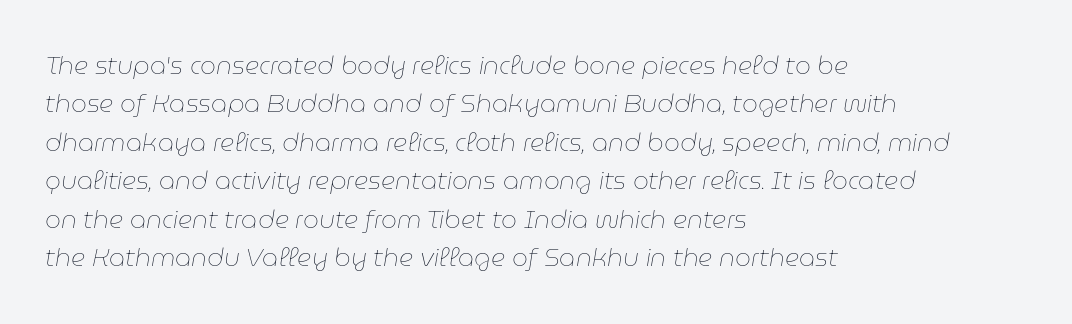
Q: Is the text bold? A: No.
Q: Is the text italic (slanted)? A: Yes, it leans right by about 9 degrees.
Q: Is the text underlined? A: No.
Q: How is the paragraph aligned? A: Left-aligned.
Q: Is the spacing between letters normal or unusually wide? A: Normal.
Q: Is the spacing between lines tight, normal or loose? A: Normal.
